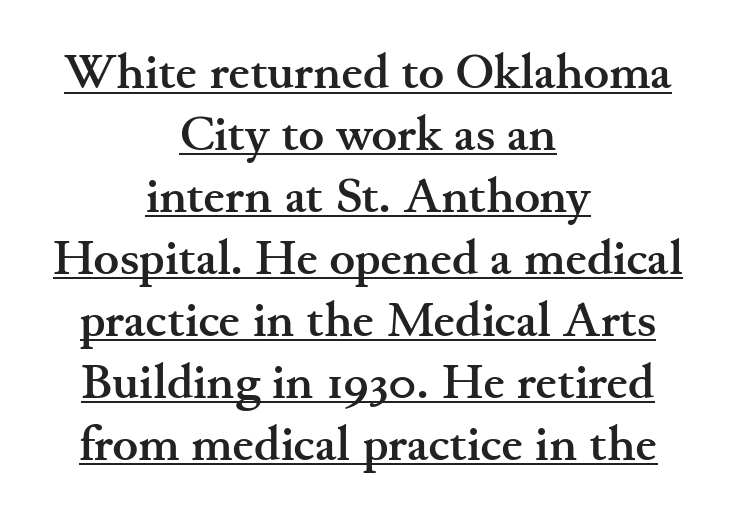
The image shows 48 px semibold, wide serif type, upright; set centered, normal line spacing (1.29x), normal letter spacing, underlined; medium stroke contrast and a small x-height.
